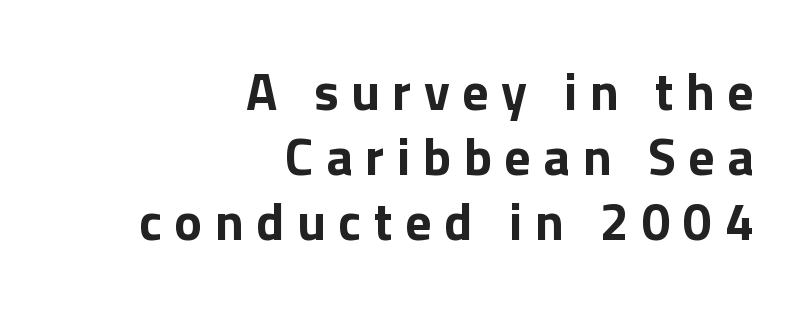
{"serif": "no", "italic": "no", "bold": "yes", "weight": "bold", "width": "normal", "stroke_contrast": "low", "x_height": "medium", "monospaced": "no", "underline": "no", "align": "right", "line_spacing": "normal", "line_spacing_ratio": 1.25, "letter_spacing": "wide", "letter_spacing_em": 0.24, "glyph_px": 52}
